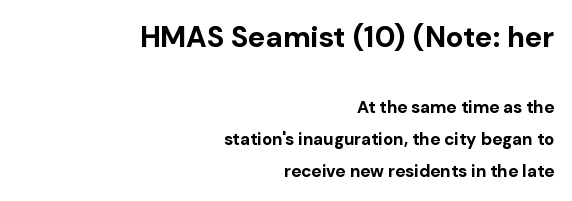
Q: Is the text bold? A: Yes.
Q: Is the text italic (slanted)? A: No, it is upright.
Q: Is the typeface a serif or a sans-serif typeface? A: Sans-serif.
Q: Is the text underlined? A: No.
Q: How is the paragraph aligned? A: Right-aligned.
Q: Is the spacing between letters normal or unusually wide? A: Normal.
Q: Which block of text is set in a larger size, the first (top) or the second (bottom)? A: The first (top) one.
Q: Width (condensed, normal, or wide)? A: Normal.
Q: Stroke contrast? A: Low.
Q: x-height? A: Medium.
Q: Monospaced? A: No.
